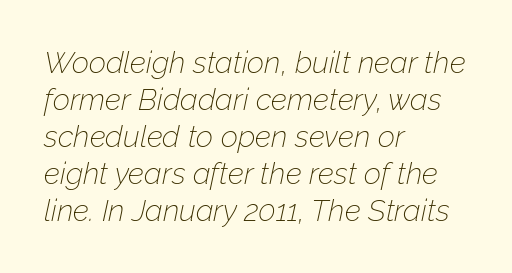
Spacing verdict: proportional, widths tailored to each character. In terms of posture, this sample is oblique. Is the stroke heavy? The answer is a plain regular-or-lighter. Default kerning and tracking; the words read as compact shapes. In CSS terms this would be text-align: left.
